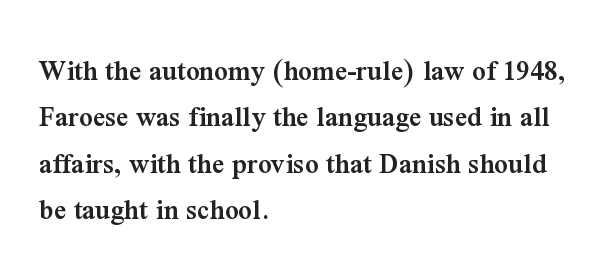
Q: Is the text bold? A: Semi-bold.
Q: Is the text italic (slanted)? A: No, it is upright.
Q: Is the typeface a serif or a sans-serif typeface? A: Serif.
Q: Is the text underlined? A: No.
Q: How is the paragraph aligned? A: Left-aligned.
Q: Is the spacing between letters normal or unusually wide? A: Normal.
Q: Is the spacing between lines tight, normal or loose? A: Normal.
Q: Width (condensed, normal, or wide)? A: Normal.
Q: Stroke contrast? A: Medium.
Q: x-height? A: Medium.
Q: Monospaced? A: No.
